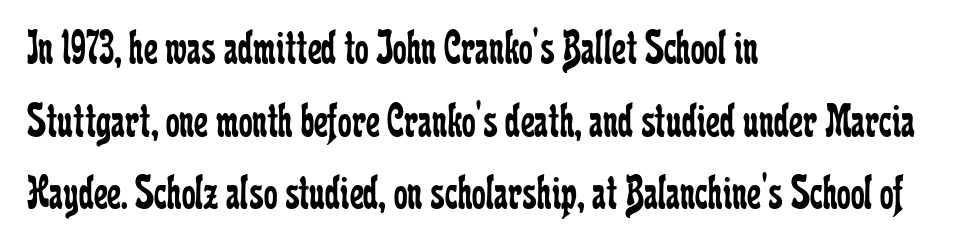
The image shows 49 px regular-weight, condensed serif type, upright; set left-aligned, normal line spacing (1.48x), normal letter spacing, not underlined; low stroke contrast and a medium x-height.
